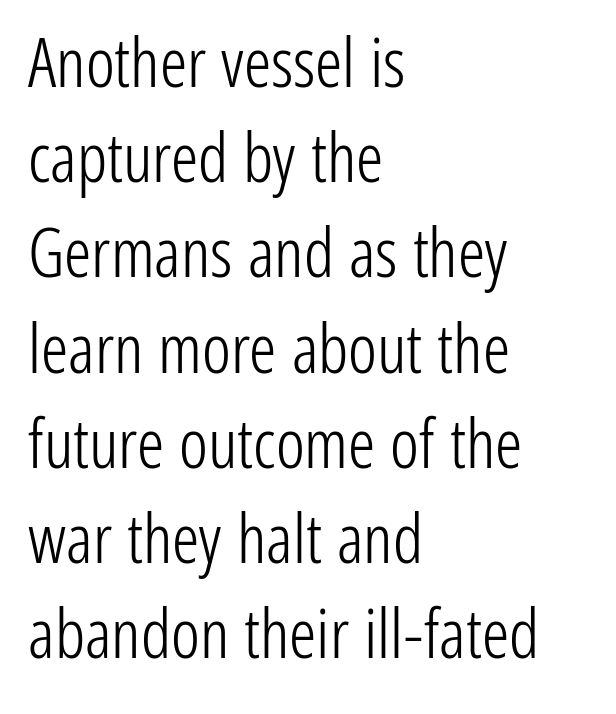
The image shows 68 px light, condensed sans-serif type, upright; set left-aligned, normal line spacing (1.4x), normal letter spacing, not underlined; low stroke contrast and a medium x-height.
